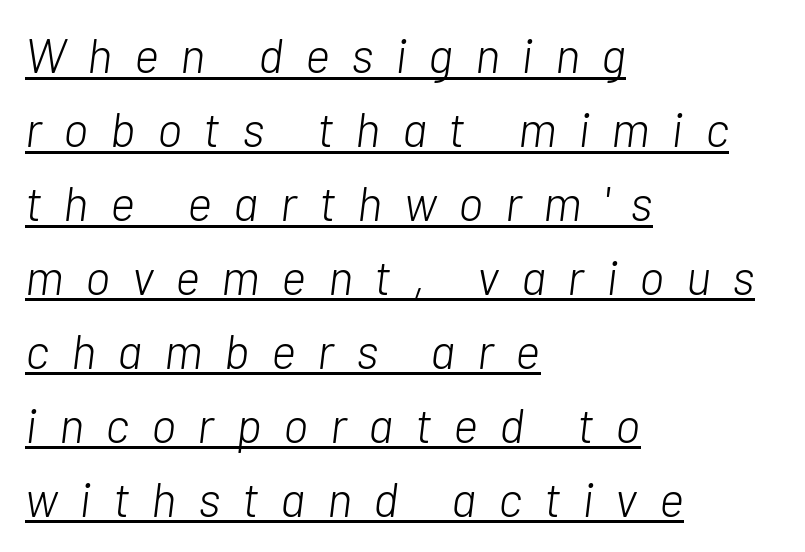
Heaviness? Minimal to ordinary, like unemphasized prose. In terms of posture, this sample is oblique. In terms of letterspacing, this is a distinctly airy, spread setting. These lines are set flush left with a ragged right edge. In designer terms, the underline attribute is active on this setting.
